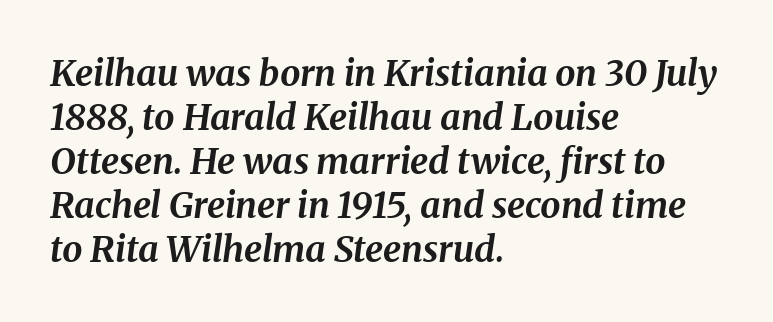
Compared with ordinary roman type, these characters are visibly tilted. Do the characters align in a grid? No, the font is proportional. In CSS terms this would be text-align: left. The strokes are fattened all the way to bold.
